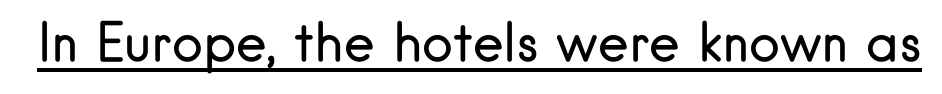
{"serif": "no", "italic": "no", "bold": "no", "weight": "regular", "width": "normal", "stroke_contrast": "low", "x_height": "small", "monospaced": "no", "underline": "yes", "letter_spacing": "normal", "letter_spacing_em": 0.0, "glyph_px": 52}
